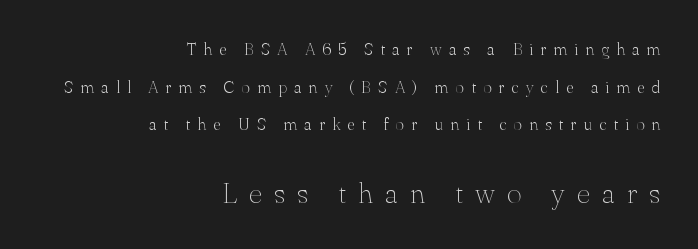
These lines stand farther apart than default settings would place them. Think of a printed novel: that variable character pitch is what you see here. Which of the two is more prominent by size? The second, at the bottom. Display-style spreading of the glyphs; the letterfit is very open.
